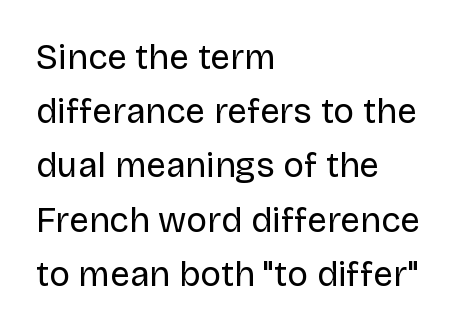
Tall strokes in this sample are plumb rather than angled. Just letters on the line, the space beneath them empty. This sample uses a sans-serif face. The passage shown is typed in a proportional face where columns would drift. Letter spacing: default.
